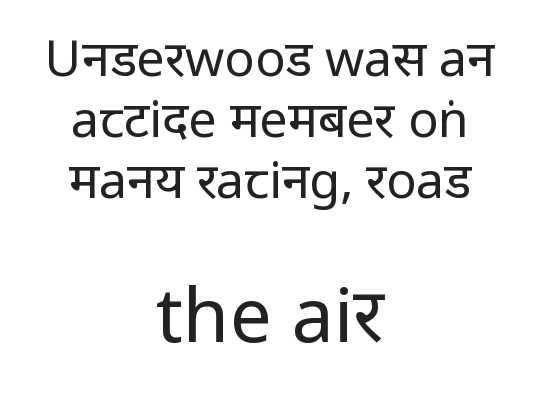
Check under the words: just untouched page. Unlike a traditional serif, this face leaves its strokes unadorned. Unlike italic type, these characters show no tilt at all. Casual observation: everything's sitting right in the middle. Think standard paragraph weight, or any step lighter than that. Character size in the trailing block exceeds that of the leading block.
